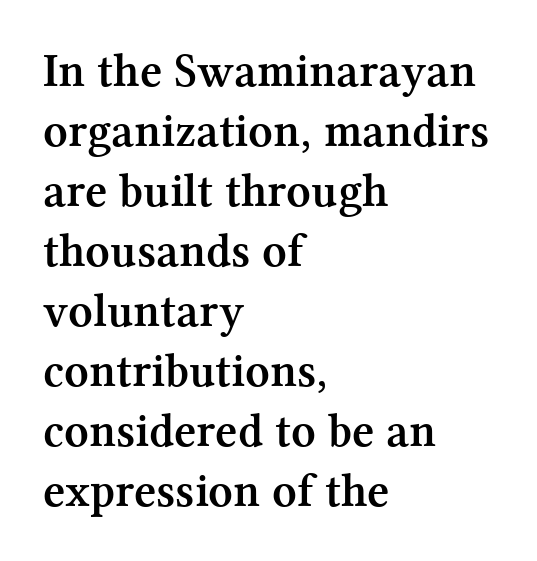
Compared with typical body copy, the letter spacing here is the same. The passage shown is typed in a proportional face where columns would drift. The typography opts for an upright posture over an oblique one. The space directly below the letters is spotless. The passage shown stacks its lines at a standard gap.
